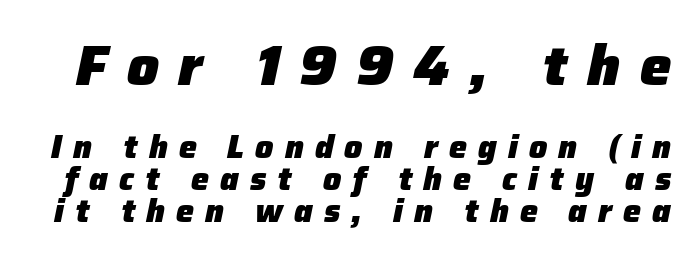
{"italic": "yes", "lean": "right", "slant_degrees": 12, "bold": "yes", "weight": "heavy", "width": "normal", "stroke_contrast": "low", "x_height": "medium", "monospaced": "no", "underline": "no", "line_spacing": "tight", "line_spacing_ratio": 0.99, "letter_spacing": "wide", "letter_spacing_em": 0.35, "larger_block": "first", "size_ratio": 1.75, "glyph_px": 56}
